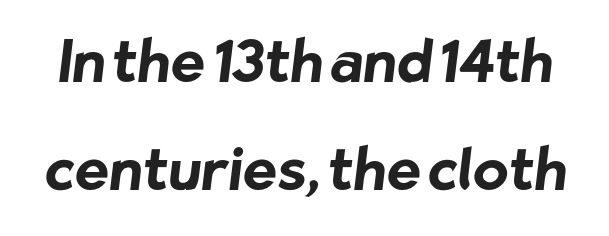
Q: Is the text bold? A: Yes.
Q: Is the typeface a serif or a sans-serif typeface? A: Sans-serif.
Q: Is the text underlined? A: No.
Q: Is the spacing between letters normal or unusually wide? A: Normal.
Q: Width (condensed, normal, or wide)? A: Normal.
Q: Stroke contrast? A: Low.
Q: x-height? A: Medium.
Q: Monospaced? A: No.
